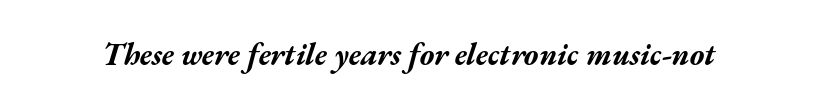
Glyph-to-glyph distance matches everyday printed text. Varying glyph widths throughout — classic text-font behaviour. Is the type slanted? Yes — the strokes lean at a clear angle. Every letter is thick-stroked: bold, no question. Nobody drew a line under any word here.
